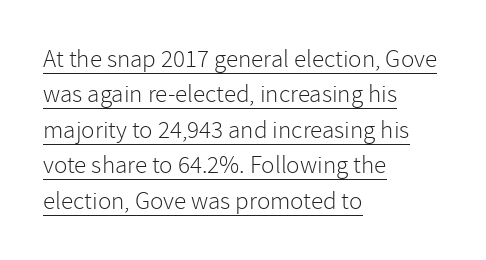
{"italic": "no", "bold": "no", "underline": "yes", "align": "left", "line_spacing": "normal", "line_spacing_ratio": 1.42, "letter_spacing": "normal", "letter_spacing_em": 0.0, "glyph_px": 25}
